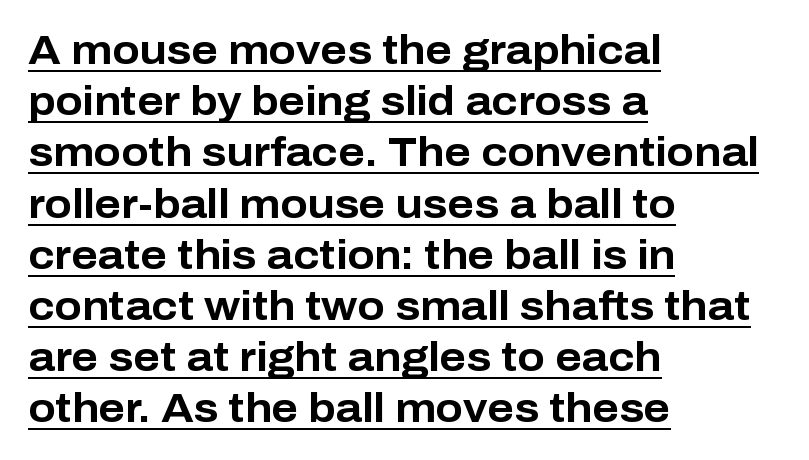
{"serif": "no", "italic": "no", "bold": "yes", "weight": "bold", "width": "normal", "stroke_contrast": "low", "x_height": "medium", "monospaced": "no", "underline": "yes", "align": "left", "line_spacing": "normal", "line_spacing_ratio": 1.28, "letter_spacing": "normal", "letter_spacing_em": 0.0, "glyph_px": 40}
